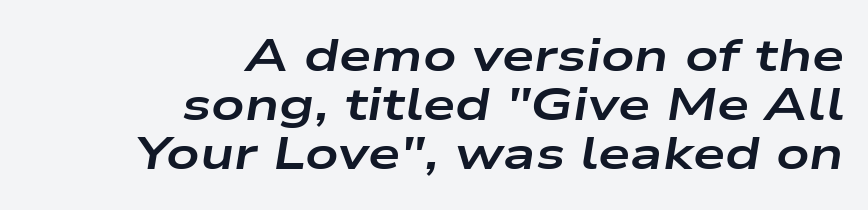
The image shows 46 px bold, wide type, italic (leaning right); set right-aligned, tight line spacing (1.06x), normal letter spacing, not underlined; low stroke contrast and a medium x-height.
